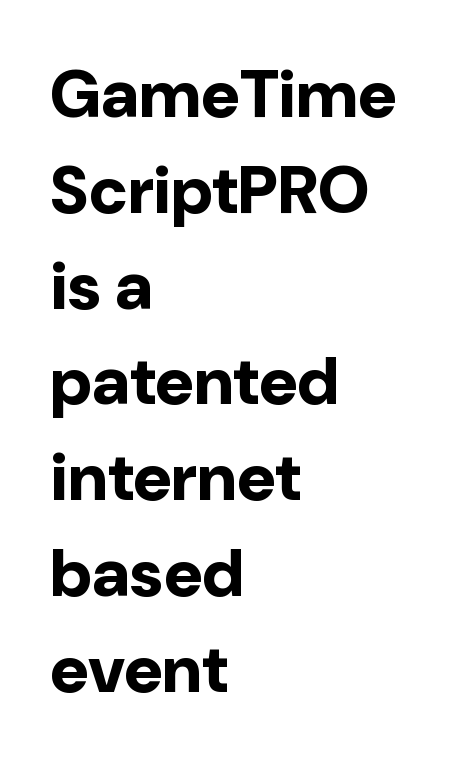
The image shows 67 px bold sans-serif type, upright; set left-aligned, normal line spacing (1.43x), normal letter spacing, not underlined; low stroke contrast and a medium x-height.
